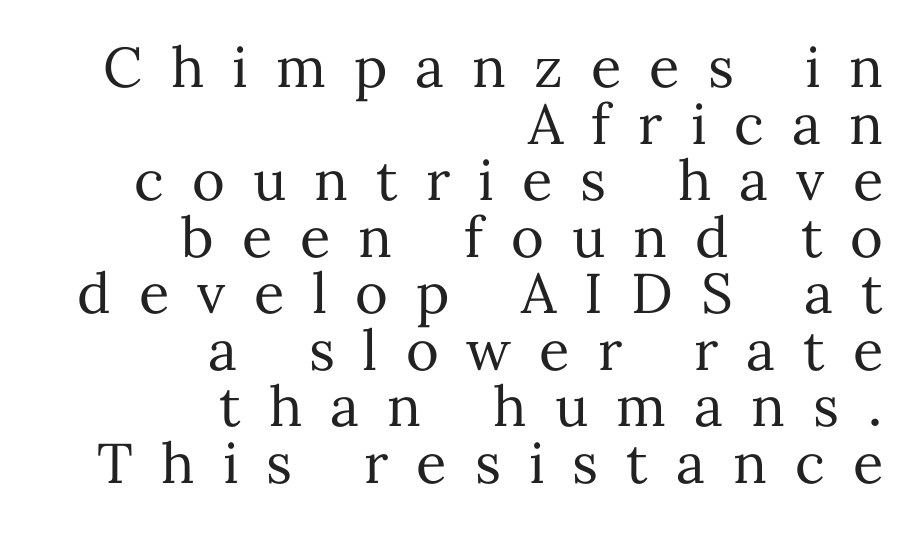
The image shows 56 px regular-weight type, upright; set right-aligned, tight line spacing (1.01x), unusually wide letter spacing (+0.5 em), not underlined; medium stroke contrast and a medium x-height.
